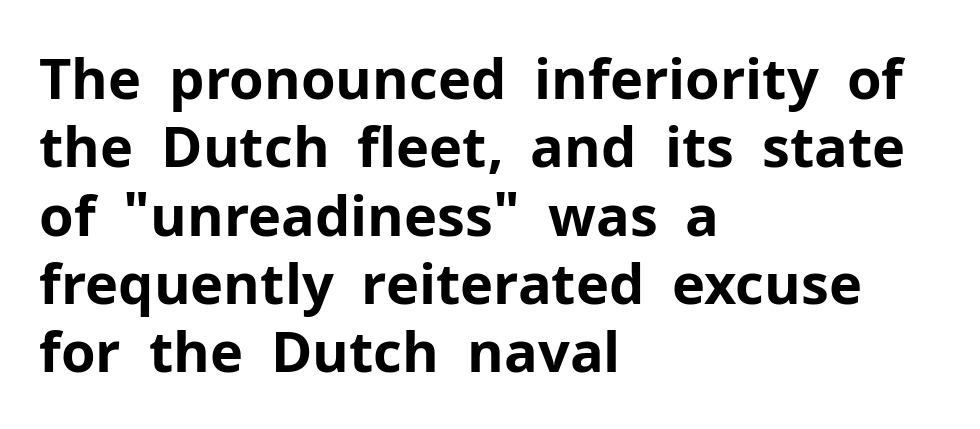
Q: Is the text bold? A: Yes.
Q: Is the text italic (slanted)? A: No, it is upright.
Q: Is the typeface a serif or a sans-serif typeface? A: Sans-serif.
Q: Is the text underlined? A: No.
Q: How is the paragraph aligned? A: Left-aligned.
Q: Is the spacing between letters normal or unusually wide? A: Normal.
Q: Width (condensed, normal, or wide)? A: Normal.
Q: Stroke contrast? A: Low.
Q: x-height? A: Medium.
Q: Monospaced? A: No.
